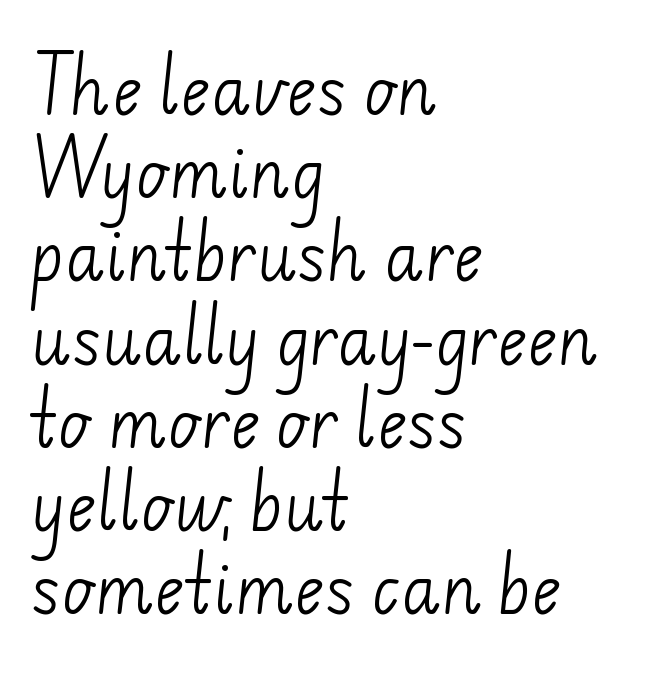
Type without underlining. Every row of glyphs begins at an identical x-position on the left. The letters carry no serifs — their stems end cleanly without finishing strokes. The face used here is rendered with its standard letterfit. Weight: in the light-to-regular range.
